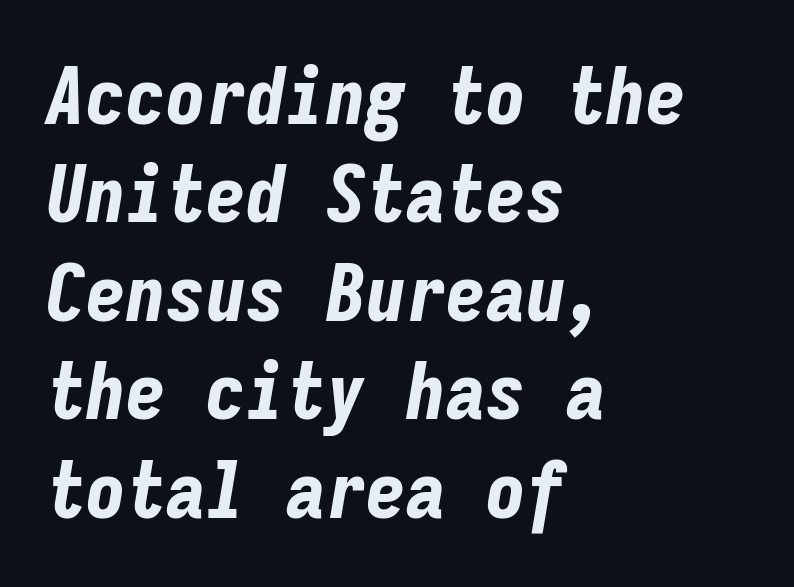
The image shows 80 px bold, condensed type, italic (leaning right), monospaced; set left-aligned, line spacing 1.23x, normal letter spacing, not underlined; low stroke contrast and a medium x-height.
